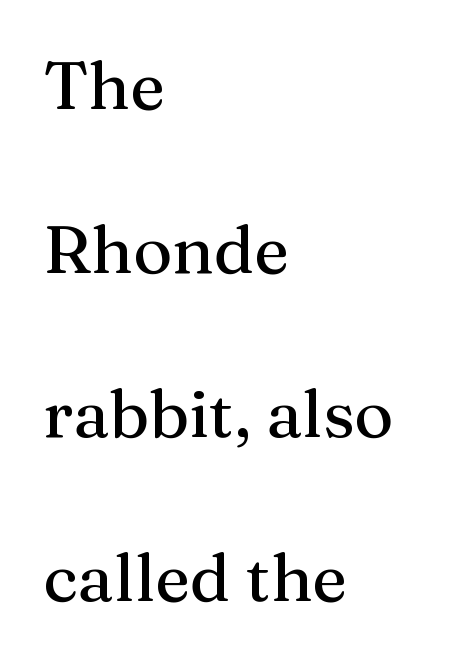
Does the type have serifs? Yes, each stem ends in a small foot. This rendering leaves character spacing at its baseline value. Think of a printed novel: that variable character pitch is what you see here. Short and long lines alike share a common starting point at left. Designer's note — italics off, roman on.
